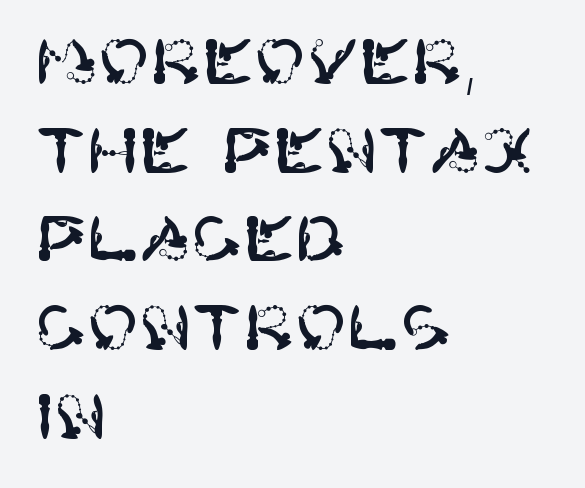
Horizontal alignment here is leftward, the default for most running prose. Leading matches the norm, producing a regular column. Observe the absence of serifs on each vertical stroke in this sample. Has an underline been added? It has not. The gaps between neighbouring characters are ordinary and unremarkable. Is there any slant? The stems are plumb.
